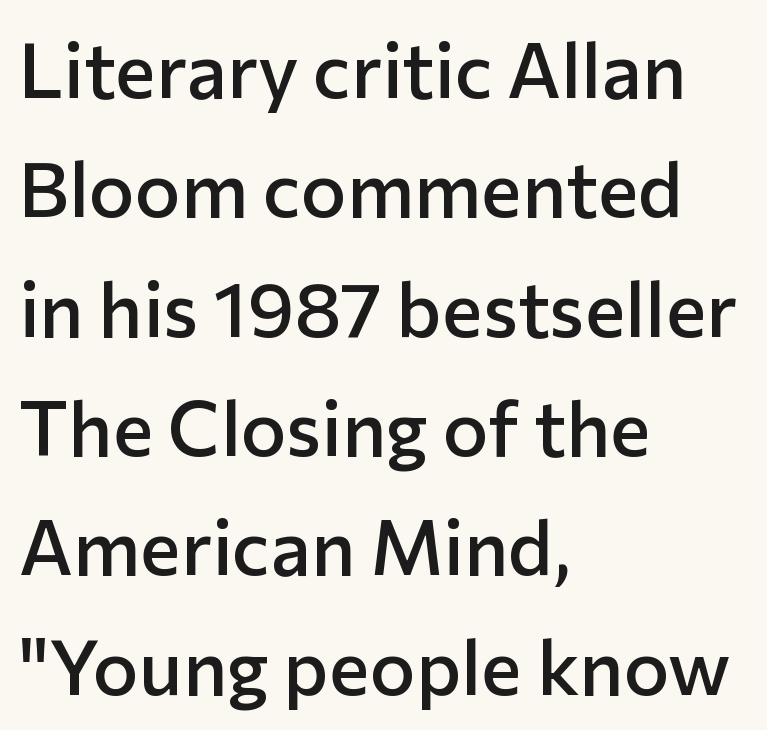
The image shows 77 px semibold sans-serif type, upright; set left-aligned, normal line spacing (1.55x), normal letter spacing, not underlined; low stroke contrast and a medium x-height.
